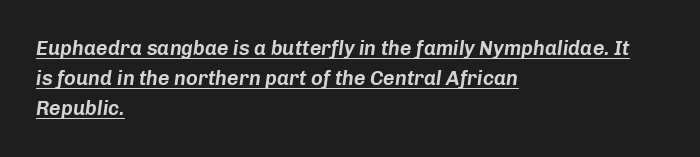
The image shows 20 px text type, italic (leaning right); set left-aligned, normal line spacing (1.51x), normal letter spacing, underlined.
